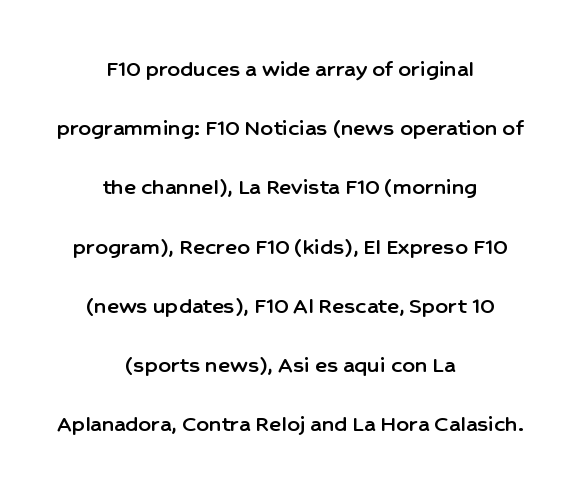
The image shows 25 px text type, upright; set centered, loose line spacing (2.37x), normal letter spacing, not underlined.
